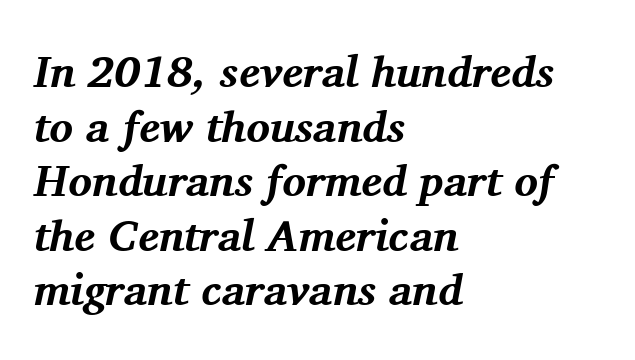
The rendering uses natural spacing where letterforms have individual widths. The zone under the glyphs is completely vacant. Compared with ordinary roman type, these characters are visibly tilted. You can tell from the footed stems that serif type was used. Inter-character spacing is left at the font's built-in metrics. The typesetting leans heavy: a genuine bold.
